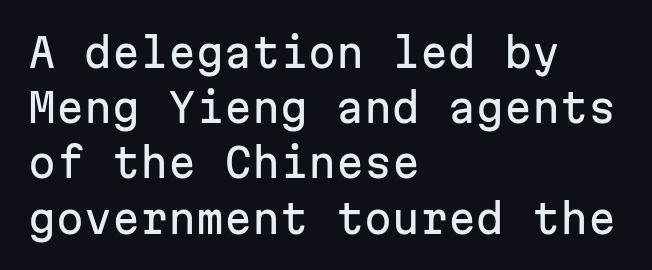
The image shows 40 px sans-serif type, upright, monospaced; set left-aligned, normal line spacing (1.38x), normal letter spacing, not underlined; low stroke contrast and a medium x-height.
